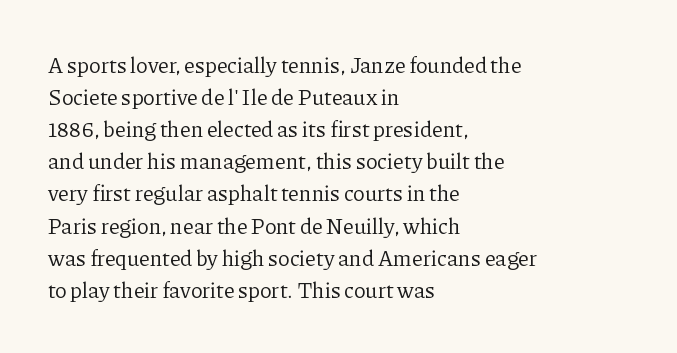
{"italic": "no", "bold": "no", "underline": "no", "align": "left", "line_spacing": "normal", "line_spacing_ratio": 1.46, "letter_spacing": "normal", "letter_spacing_em": 0.0, "glyph_px": 22}
